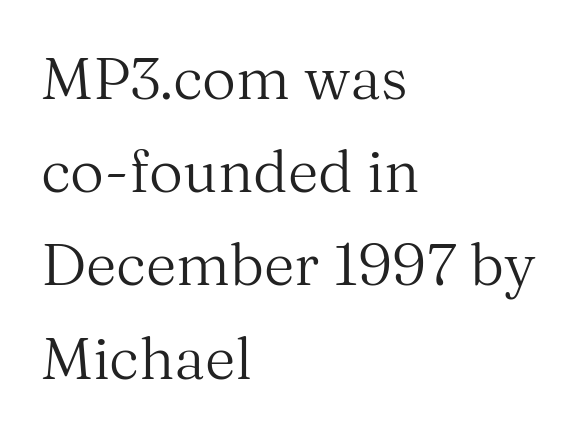
The image shows 59 px regular-weight serif type, upright; set left-aligned, normal line spacing (1.58x), normal letter spacing, not underlined; medium stroke contrast and a medium x-height.
